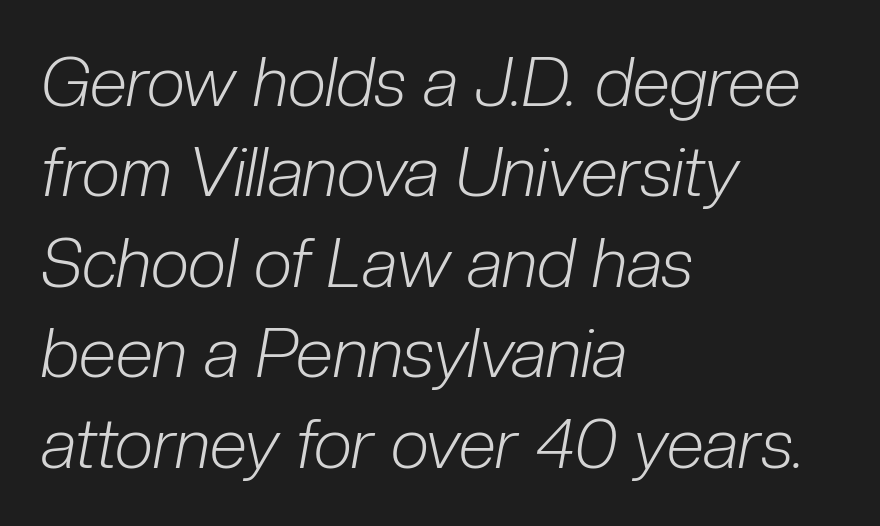
Descenders hang freely into open space. Is this a heavy cut? Hardly; it is regular or lighter. Would a proofreader flag this as italicized? Yes. Is this a fixed-width face? No — the glyphs have proportional, varying widths.
